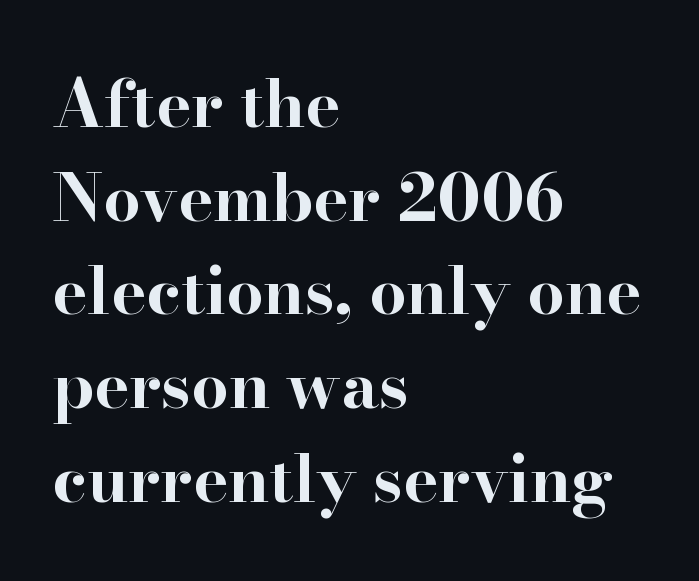
Q: Is the text bold? A: Yes.
Q: Is the text italic (slanted)? A: No, it is upright.
Q: Is the typeface a serif or a sans-serif typeface? A: Serif.
Q: Is the text underlined? A: No.
Q: How is the paragraph aligned? A: Left-aligned.
Q: Is the spacing between letters normal or unusually wide? A: Normal.
Q: Is the spacing between lines tight, normal or loose? A: Normal.
Q: Width (condensed, normal, or wide)? A: Wide.
Q: Stroke contrast? A: High.
Q: x-height? A: Small.
Q: Monospaced? A: No.
